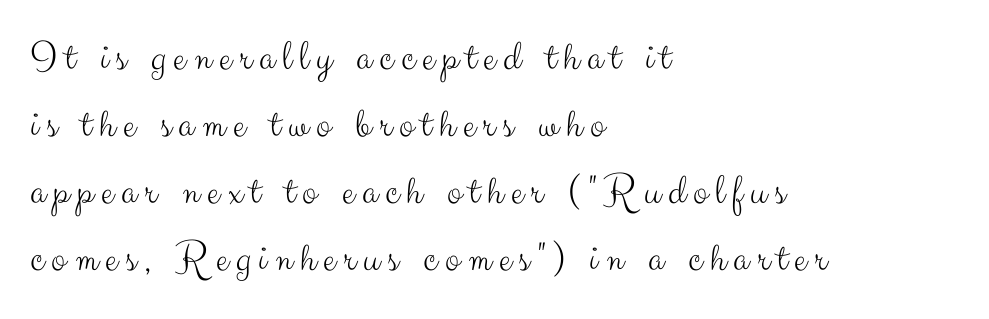
Q: Is the text bold? A: No.
Q: Is the text italic (slanted)? A: Yes.
Q: Is the typeface a serif or a sans-serif typeface? A: Sans-serif.
Q: Is the text underlined? A: No.
Q: How is the paragraph aligned? A: Left-aligned.
Q: Is the spacing between lines tight, normal or loose? A: Normal.
Q: Width (condensed, normal, or wide)? A: Normal.
Q: Stroke contrast? A: Medium.
Q: x-height? A: Small.
Q: Monospaced? A: No.
